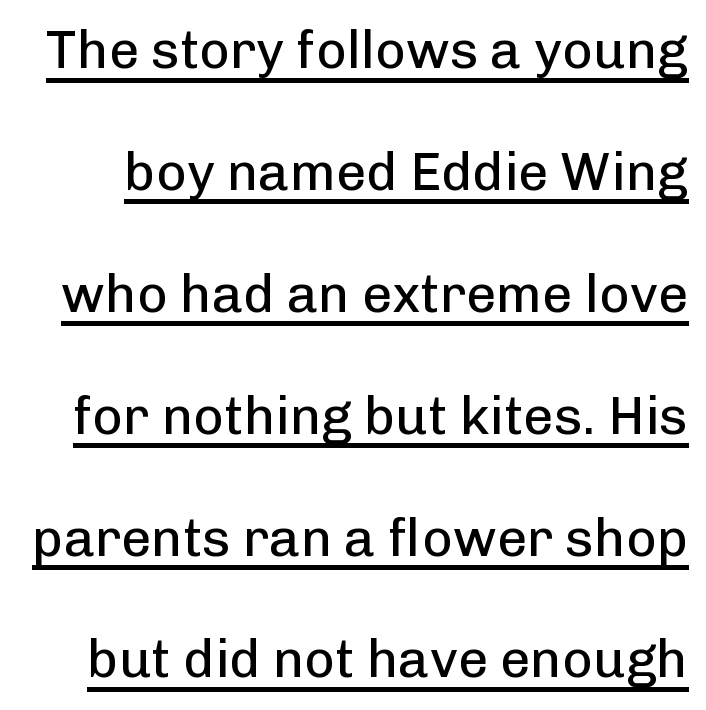
{"serif": "no", "italic": "no", "bold": "no", "weight": "regular", "width": "normal", "stroke_contrast": "low", "x_height": "medium", "monospaced": "no", "underline": "yes", "line_spacing": "loose", "line_spacing_ratio": 2.3, "letter_spacing": "normal", "letter_spacing_em": 0.0, "glyph_px": 53}
